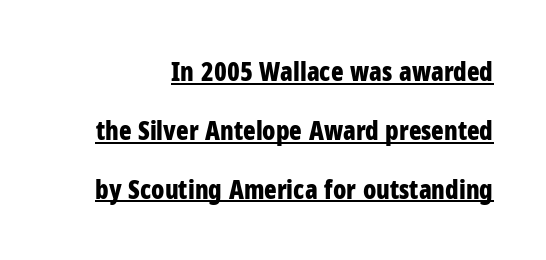
Q: Is the text bold? A: Yes.
Q: Is the text italic (slanted)? A: No, it is upright.
Q: Is the text underlined? A: Yes.
Q: How is the paragraph aligned? A: Right-aligned.
Q: Is the spacing between letters normal or unusually wide? A: Normal.
Q: Is the spacing between lines tight, normal or loose? A: Loose.
